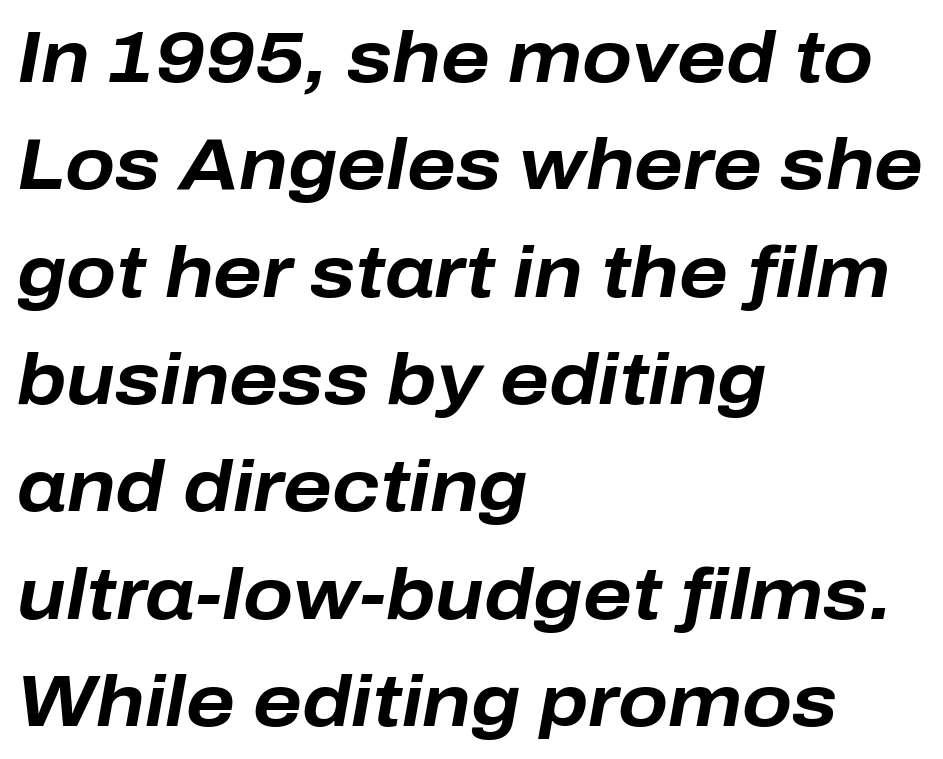
{"italic": "yes", "lean": "right", "slant_degrees": 10, "bold": "yes", "weight": "bold", "width": "normal", "stroke_contrast": "low", "x_height": "medium", "monospaced": "no", "underline": "no", "align": "left", "line_spacing": "normal", "line_spacing_ratio": 1.47, "letter_spacing": "normal", "letter_spacing_em": 0.0, "glyph_px": 73}
